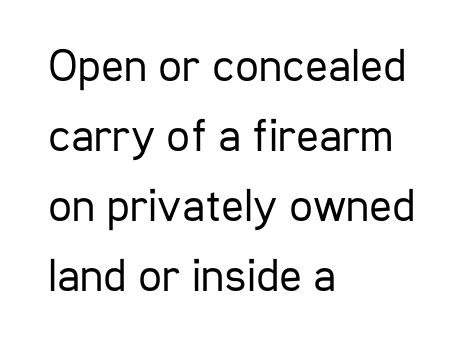
{"serif": "no", "italic": "no", "bold": "no", "weight": "regular", "width": "condensed", "stroke_contrast": "low", "x_height": "medium", "monospaced": "no", "underline": "no", "align": "left", "line_spacing": "normal", "line_spacing_ratio": 1.49, "letter_spacing": "normal", "letter_spacing_em": 0.0, "glyph_px": 47}
